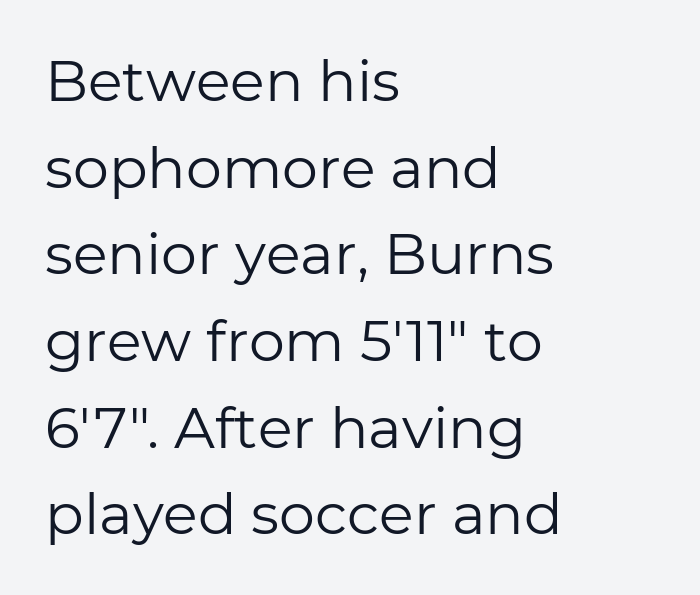
{"serif": "no", "italic": "no", "bold": "no", "weight": "regular", "width": "normal", "stroke_contrast": "low", "x_height": "medium", "monospaced": "no", "underline": "no", "align": "left", "line_spacing": "normal", "line_spacing_ratio": 1.52, "letter_spacing": "normal", "letter_spacing_em": 0.0, "glyph_px": 57}
